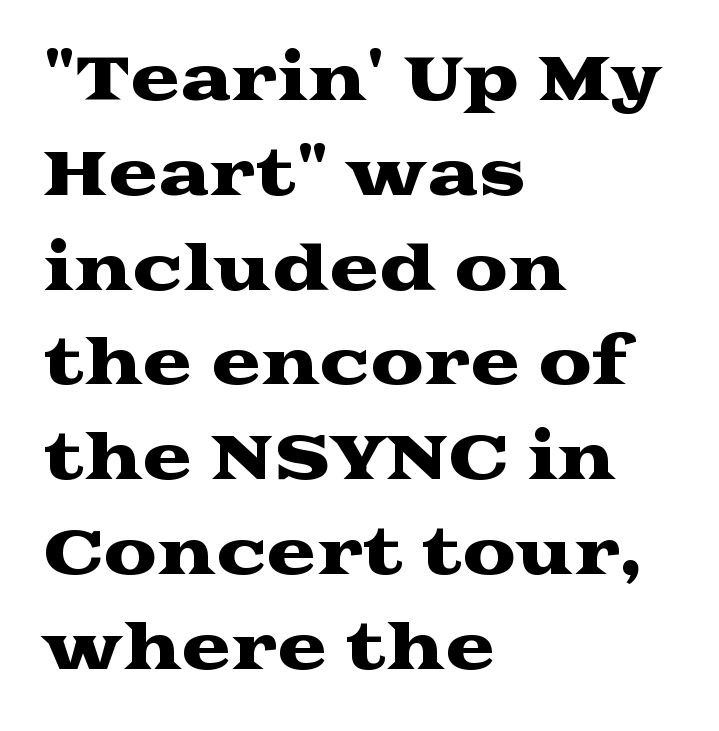
Q: Is the text italic (slanted)? A: No, it is upright.
Q: Is the typeface a serif or a sans-serif typeface? A: Serif.
Q: Is the text underlined? A: No.
Q: How is the paragraph aligned? A: Left-aligned.
Q: Is the spacing between letters normal or unusually wide? A: Normal.
Q: Is the spacing between lines tight, normal or loose? A: Normal.
Q: Width (condensed, normal, or wide)? A: Wide.
Q: Stroke contrast? A: Medium.
Q: x-height? A: Medium.
Q: Monospaced? A: No.
